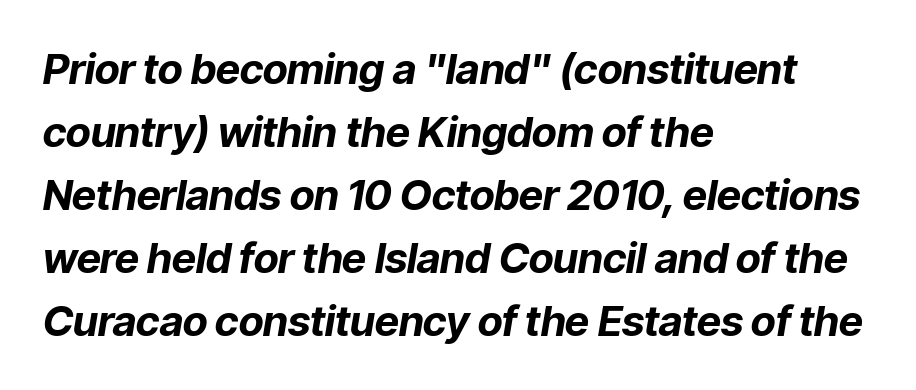
The image shows 42 px bold type, italic (leaning right); set left-aligned, normal line spacing (1.5x), normal letter spacing, not underlined; low stroke contrast and a medium x-height.
